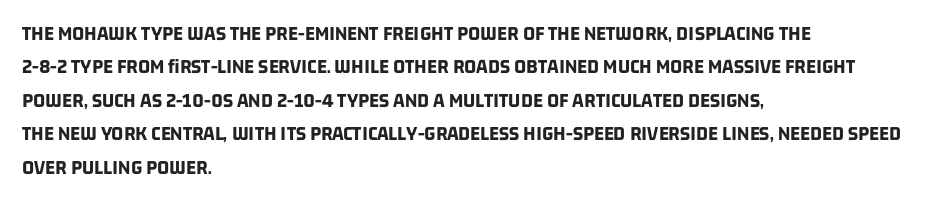
Q: Is the text bold? A: Yes.
Q: Is the text underlined? A: No.
Q: How is the paragraph aligned? A: Left-aligned.
Q: Is the spacing between letters normal or unusually wide? A: Normal.
Q: Is the spacing between lines tight, normal or loose? A: Normal.
